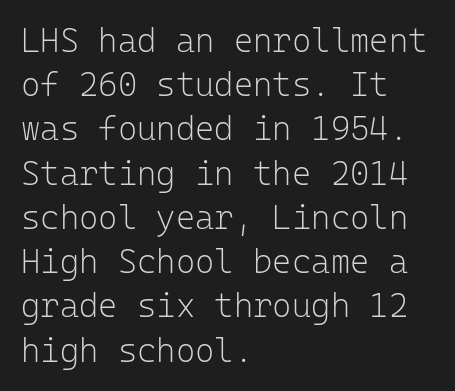
Normally led — the rows are evenly, conventionally spaced. Monospaced: the letters line up in strict vertical columns. Typeset ragged right — the left edge is the straight one. Glyph-to-glyph distance matches everyday printed text.
